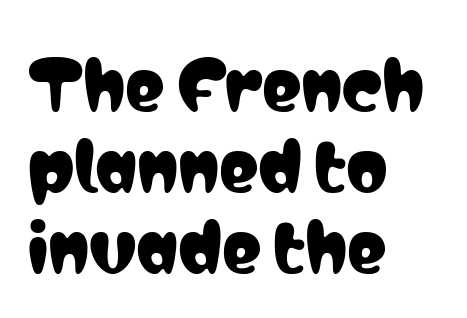
No italicization has been applied; the sample stays upright. Only glyphs here, with clear space below each row. What stands out about the letter spacing? Nothing — it is the standard amount. This sample has the flowing, uneven cadence of proportional lettering. Examine the stroke ends and you'll find no serifs.
